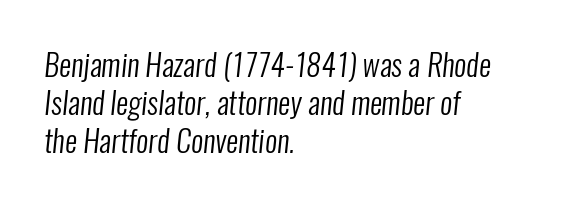
The image shows 30 px regular-weight, condensed sans-serif type; set left-aligned, normal line spacing (1.27x), normal letter spacing, not underlined; low stroke contrast and a medium x-height.
